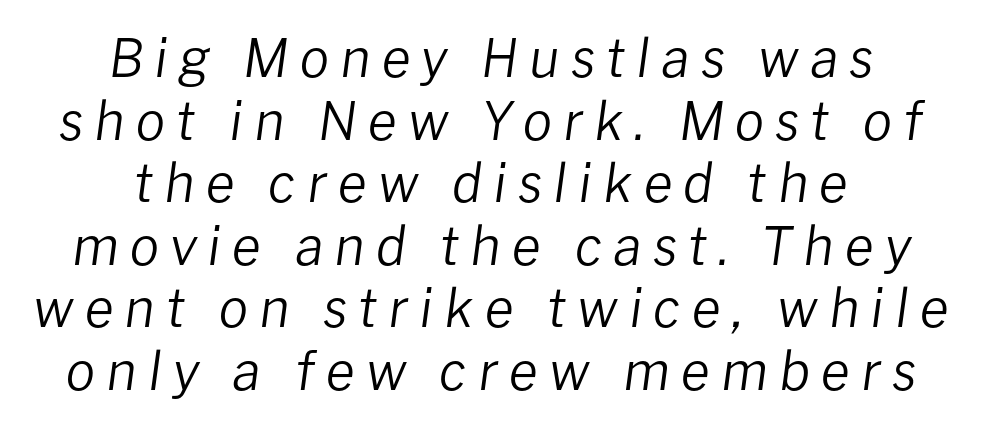
In terms of letterspacing, this is a distinctly airy, spread setting. Horizontally, the lines are justified to the midpoint only. Nothing heavy about these letters — not bold at all. Rule under the text: the space is simply empty. Yep, that's italic — everything's leaning. Proportional: the letters do not fall into vertical columns.
